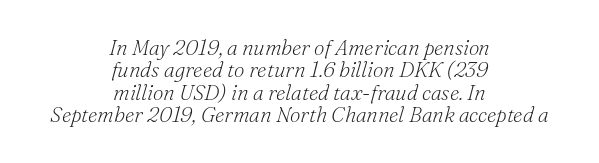
The image shows 21 px text type, italic (leaning right); set centered, tight line spacing (1.07x), normal letter spacing, not underlined.
